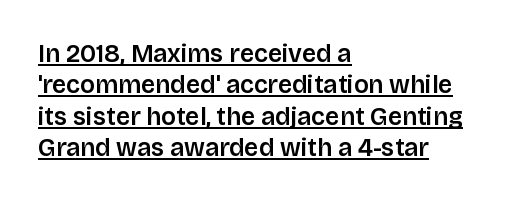
Strokes here are thickened, but only to semibold level. What stands out about the letter spacing? Nothing — it is the standard amount. Regarding leading, the lines here are spaced in the standard way. In terms of posture, this sample is upright. Visually the block forms a straight wall on the left and a jagged coastline on the right. The glyphs are accompanied by a horizontal stroke just below them.
